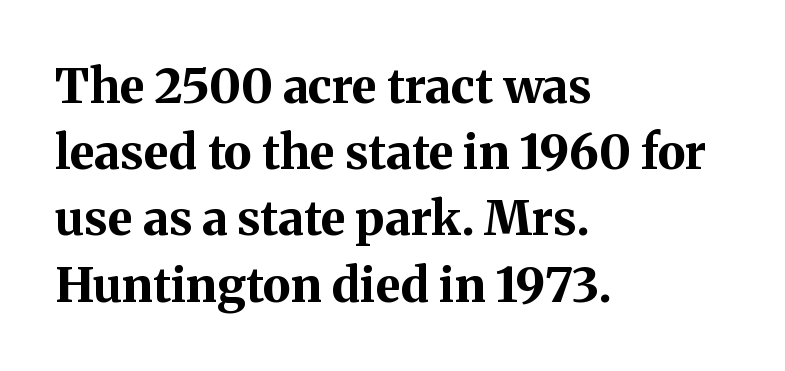
Q: Is the text bold? A: Yes.
Q: Is the text italic (slanted)? A: No, it is upright.
Q: Is the typeface a serif or a sans-serif typeface? A: Serif.
Q: Is the text underlined? A: No.
Q: How is the paragraph aligned? A: Left-aligned.
Q: Is the spacing between letters normal or unusually wide? A: Normal.
Q: Is the spacing between lines tight, normal or loose? A: Normal.
Q: Width (condensed, normal, or wide)? A: Normal.
Q: Stroke contrast? A: Medium.
Q: x-height? A: Medium.
Q: Monospaced? A: No.
